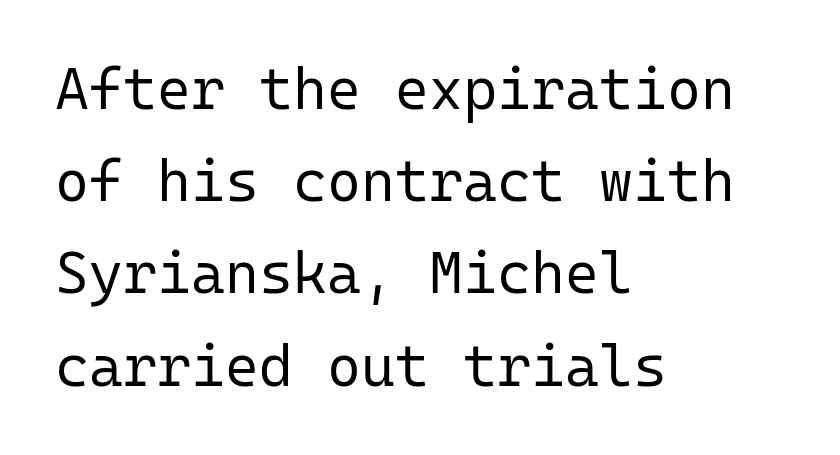
{"serif": "no", "italic": "no", "bold": "no", "weight": "regular", "width": "normal", "stroke_contrast": "low", "x_height": "medium", "monospaced": "yes", "underline": "no", "align": "left", "line_spacing": "normal", "line_spacing_ratio": 1.59, "letter_spacing": "normal", "letter_spacing_em": 0.0, "glyph_px": 58}
